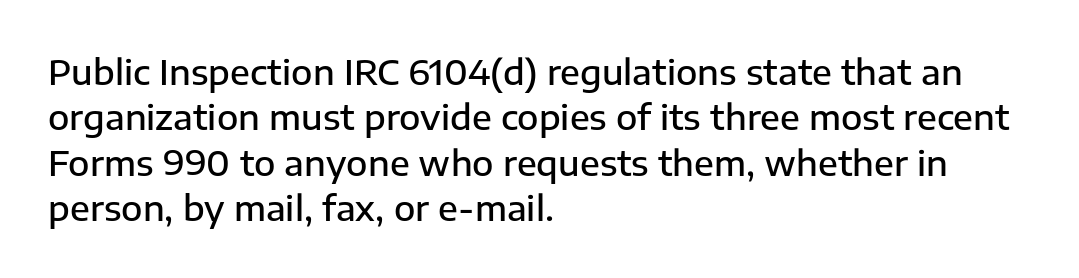
Q: Is the text bold? A: Semi-bold.
Q: Is the text italic (slanted)? A: No, it is upright.
Q: Is the typeface a serif or a sans-serif typeface? A: Sans-serif.
Q: Is the text underlined? A: No.
Q: How is the paragraph aligned? A: Left-aligned.
Q: Is the spacing between letters normal or unusually wide? A: Normal.
Q: Is the spacing between lines tight, normal or loose? A: Normal.
Q: Width (condensed, normal, or wide)? A: Normal.
Q: Stroke contrast? A: Low.
Q: x-height? A: Medium.
Q: Monospaced? A: No.
